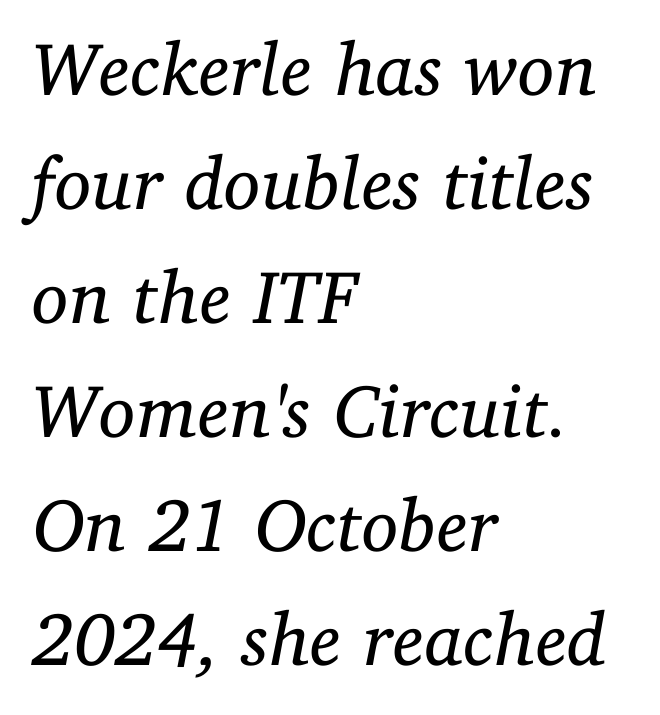
Q: Is the text bold? A: No.
Q: Is the text italic (slanted)? A: Yes, it leans right by about 11 degrees.
Q: Is the typeface a serif or a sans-serif typeface? A: Serif.
Q: Is the text underlined? A: No.
Q: How is the paragraph aligned? A: Left-aligned.
Q: Is the spacing between letters normal or unusually wide? A: Normal.
Q: Is the spacing between lines tight, normal or loose? A: Normal.
Q: Width (condensed, normal, or wide)? A: Normal.
Q: Stroke contrast? A: Low.
Q: x-height? A: Medium.
Q: Monospaced? A: No.
